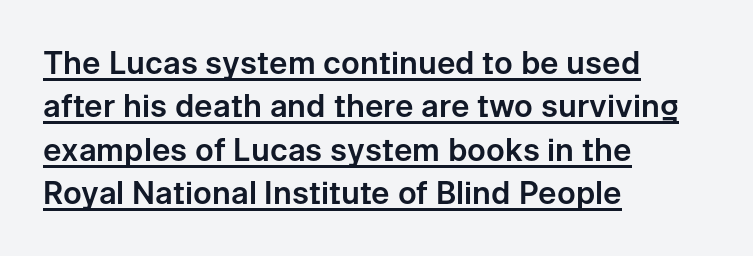
Q: Is the text italic (slanted)? A: No, it is upright.
Q: Is the typeface a serif or a sans-serif typeface? A: Sans-serif.
Q: Is the text underlined? A: Yes.
Q: How is the paragraph aligned? A: Left-aligned.
Q: Is the spacing between letters normal or unusually wide? A: Normal.
Q: Is the spacing between lines tight, normal or loose? A: Normal.
Q: Width (condensed, normal, or wide)? A: Normal.
Q: Stroke contrast? A: Low.
Q: x-height? A: Medium.
Q: Monospaced? A: No.
